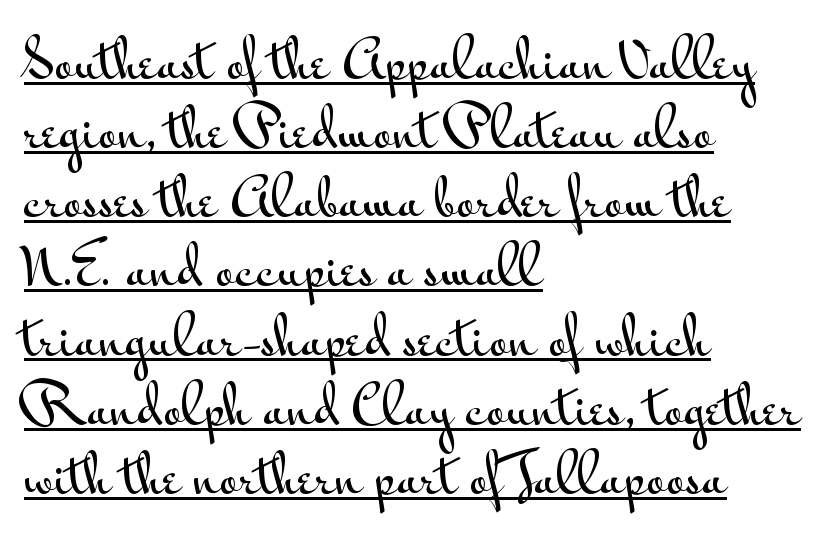
Q: Is the typeface a serif or a sans-serif typeface? A: Sans-serif.
Q: Is the text underlined? A: Yes.
Q: How is the paragraph aligned? A: Left-aligned.
Q: Is the spacing between letters normal or unusually wide? A: Normal.
Q: Is the spacing between lines tight, normal or loose? A: Normal.
Q: Width (condensed, normal, or wide)? A: Wide.
Q: Stroke contrast? A: Medium.
Q: x-height? A: Small.
Q: Monospaced? A: No.
